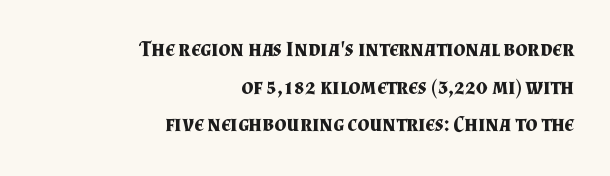
The image shows 21 px bold type, upright; set right-aligned, line spacing 1.79x, normal letter spacing, not underlined.
